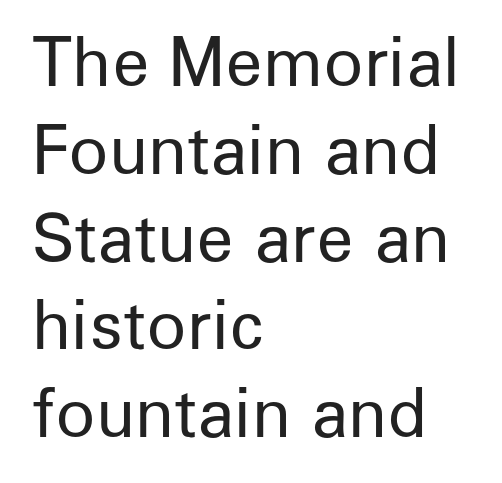
The image shows 66 px regular-weight sans-serif type, upright; set left-aligned, normal line spacing (1.33x), normal letter spacing, not underlined; low stroke contrast and a medium x-height.
